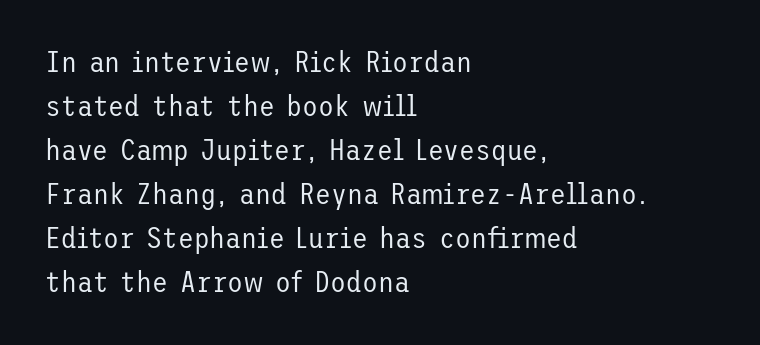
The image shows 29 px regular-weight sans-serif type, upright; set left-aligned, normal line spacing (1.52x), normal letter spacing, not underlined; low stroke contrast and a medium x-height.
